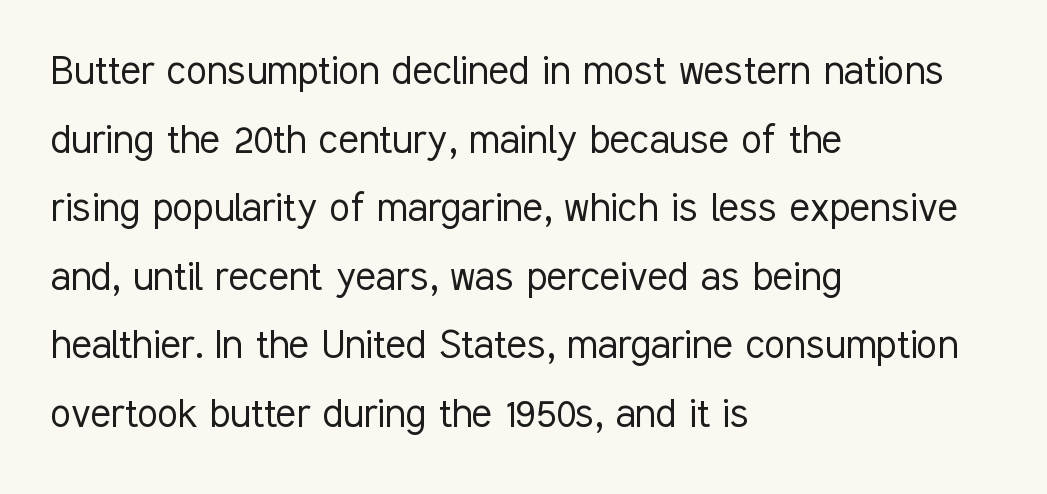
Spacing verdict: proportional, widths tailored to each character. Regarding leading, the lines here are spaced in the standard way. This is not heavy type; no bold has been used. These lines are set flush left with a ragged right edge. The letters stand straight up with perfectly vertical stems.
